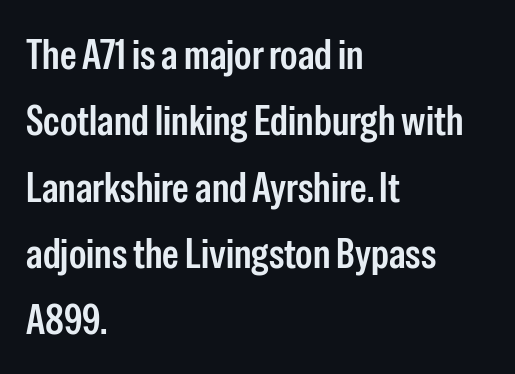
The image shows 42 px semibold, condensed sans-serif type, upright; set left-aligned, normal line spacing (1.58x), normal letter spacing, not underlined; low stroke contrast and a medium x-height.
